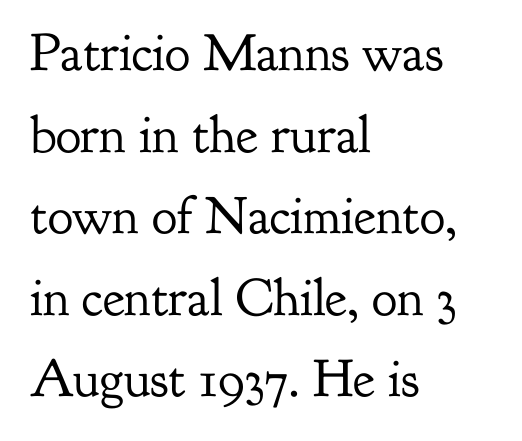
Q: Is the text bold? A: No.
Q: Is the text italic (slanted)? A: No, it is upright.
Q: Is the typeface a serif or a sans-serif typeface? A: Serif.
Q: Is the text underlined? A: No.
Q: How is the paragraph aligned? A: Left-aligned.
Q: Is the spacing between letters normal or unusually wide? A: Normal.
Q: Is the spacing between lines tight, normal or loose? A: Normal.
Q: Width (condensed, normal, or wide)? A: Normal.
Q: Stroke contrast? A: Low.
Q: x-height? A: Small.
Q: Monospaced? A: No.
